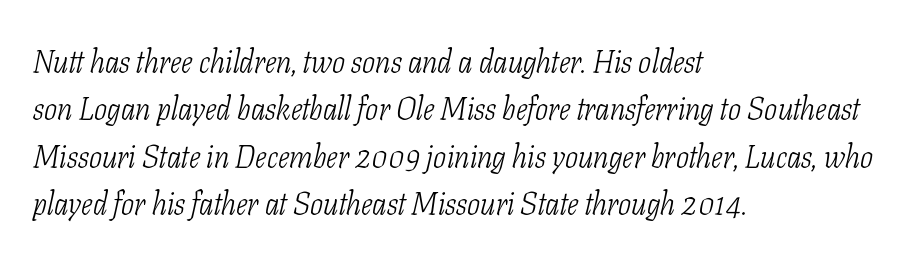
The image shows 31 px light, condensed serif type, italic (leaning right); set left-aligned, normal line spacing (1.53x), normal letter spacing, not underlined; low stroke contrast and a medium x-height.
